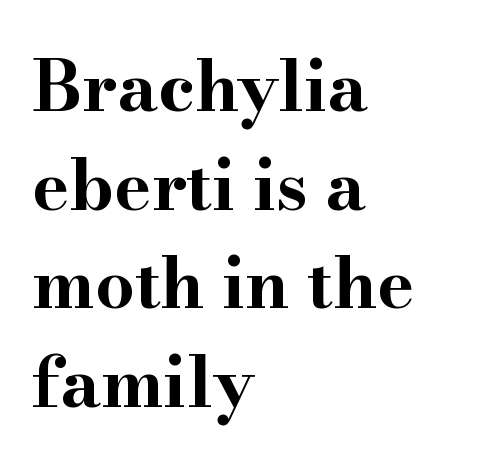
The image shows 70 px bold, wide serif type, upright; set left-aligned, normal line spacing (1.41x), normal letter spacing, not underlined; high stroke contrast and a small x-height.
